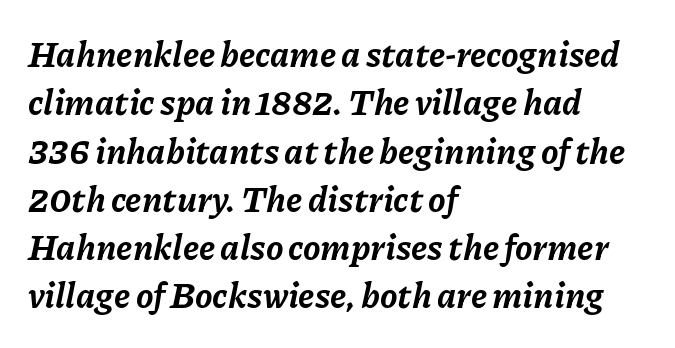
Short and long lines alike share a common starting point at left. Is there much room between lines? A standard amount, neither cramped nor airy. The face used here is proportionally spaced, like ordinary book or web type. Slant detected: the letters are inclined.
